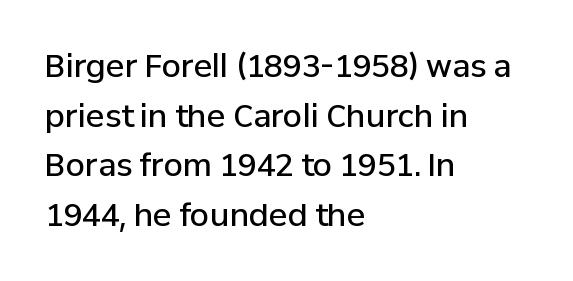
Notice the strokes are somewhat thickened but not fully heavy: this is a semibold. Nope, not italic — everything's standing straight. Each letter keeps its own natural width here, so spacing adapts to shape. Regarding leading, the lines here are spaced in the standard way.
